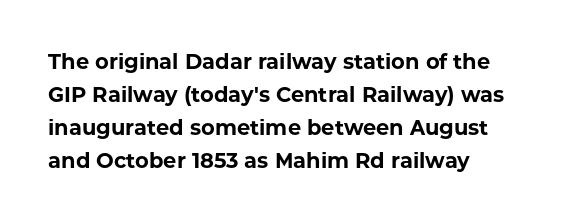
Q: Is the text bold? A: Yes.
Q: Is the text italic (slanted)? A: No, it is upright.
Q: Is the text underlined? A: No.
Q: How is the paragraph aligned? A: Left-aligned.
Q: Is the spacing between letters normal or unusually wide? A: Normal.
Q: Is the spacing between lines tight, normal or loose? A: Normal.
